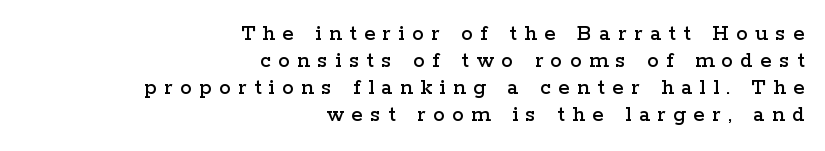
{"italic": "no", "underline": "no", "align": "right", "line_spacing_ratio": 1.18, "letter_spacing": "wide", "letter_spacing_em": 0.33, "glyph_px": 23}
